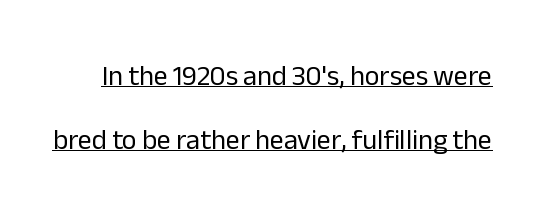
The image shows 28 px regular-weight sans-serif type, upright; set loose line spacing (2.29x), normal letter spacing, underlined; low stroke contrast and a medium x-height.
